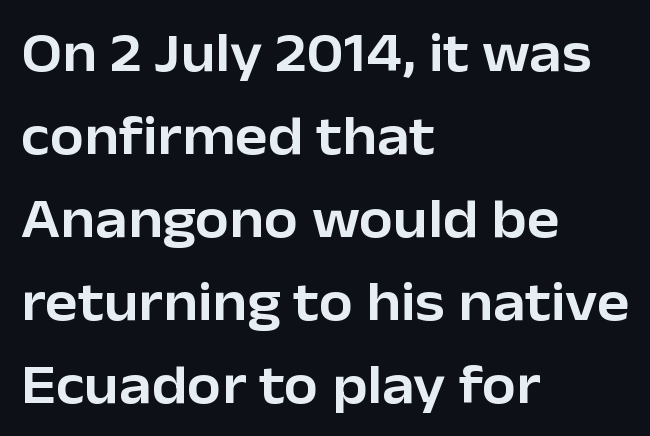
The image shows 55 px sans-serif type, upright; set left-aligned, normal line spacing (1.51x), normal letter spacing, not underlined; low stroke contrast and a medium x-height.
